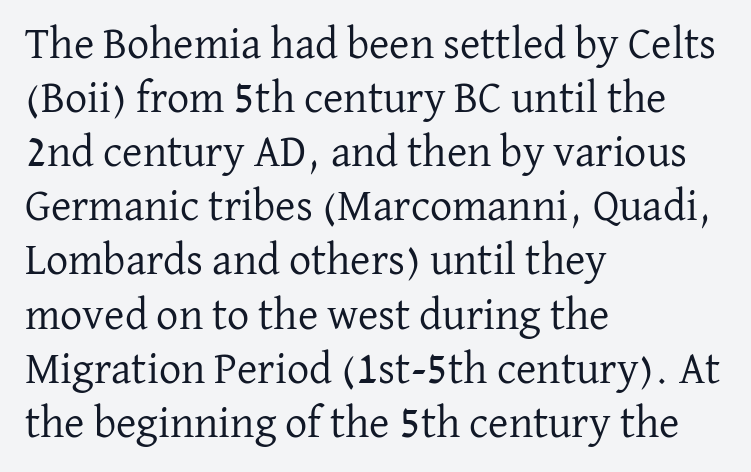
The image shows 44 px regular-weight serif type, upright; set left-aligned, line spacing 1.23x, normal letter spacing, not underlined; low stroke contrast and a medium x-height.
